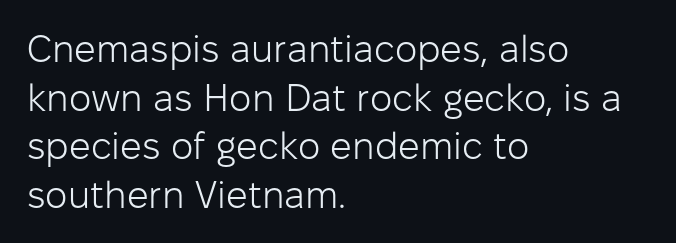
{"serif": "no", "italic": "no", "bold": "no", "weight": "light", "width": "normal", "stroke_contrast": "low", "x_height": "medium", "monospaced": "no", "underline": "no", "align": "left", "line_spacing": "normal", "line_spacing_ratio": 1.28, "letter_spacing": "normal", "letter_spacing_em": 0.0, "glyph_px": 38}
